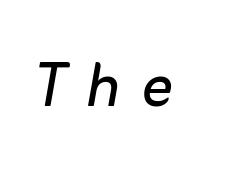
{"italic": "yes", "lean": "right", "slant_degrees": 10, "bold": "no", "weight": "regular", "width": "normal", "stroke_contrast": "low", "x_height": "medium", "monospaced": "no", "underline": "no", "letter_spacing": "wide", "letter_spacing_em": 0.26, "glyph_px": 79}
